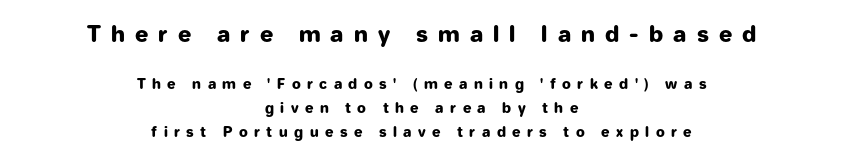
{"italic": "no", "bold": "yes", "underline": "no", "align": "center", "line_spacing_ratio": 1.71, "letter_spacing": "wide", "letter_spacing_em": 0.46, "larger_block": "first", "size_ratio": 1.57, "glyph_px": 22}
